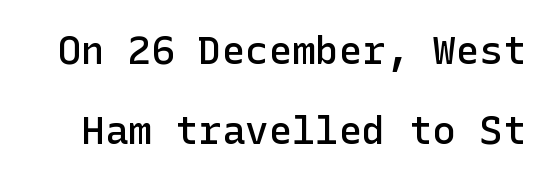
Q: Is the text bold? A: Semi-bold.
Q: Is the text italic (slanted)? A: No, it is upright.
Q: Is the typeface a serif or a sans-serif typeface? A: Sans-serif.
Q: Is the text underlined? A: No.
Q: Is the spacing between letters normal or unusually wide? A: Normal.
Q: Is the spacing between lines tight, normal or loose? A: Loose.
Q: Width (condensed, normal, or wide)? A: Normal.
Q: Stroke contrast? A: Low.
Q: x-height? A: Medium.
